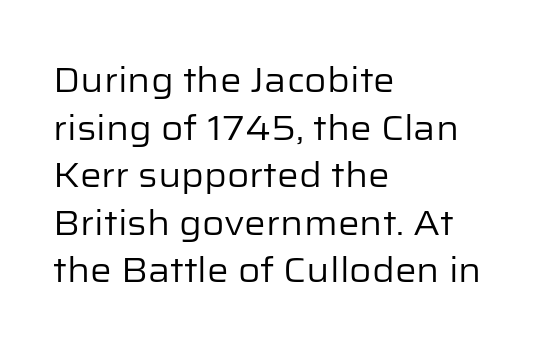
Check the space under the baseline: it is left empty. Weight: not bold — regular or lighter. Proportional: the letters do not fall into vertical columns. If you drew a line through each stem, it would be perfectly vertical. The letters sit at their default tracking, neither squeezed nor spread. Summary of vertical rhythm: regular, with standard interline spacing.
